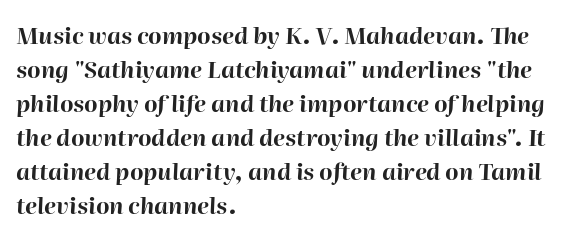
The image shows 23 px bold type, italic (leaning right); set left-aligned, normal line spacing (1.48x), normal letter spacing, not underlined.
